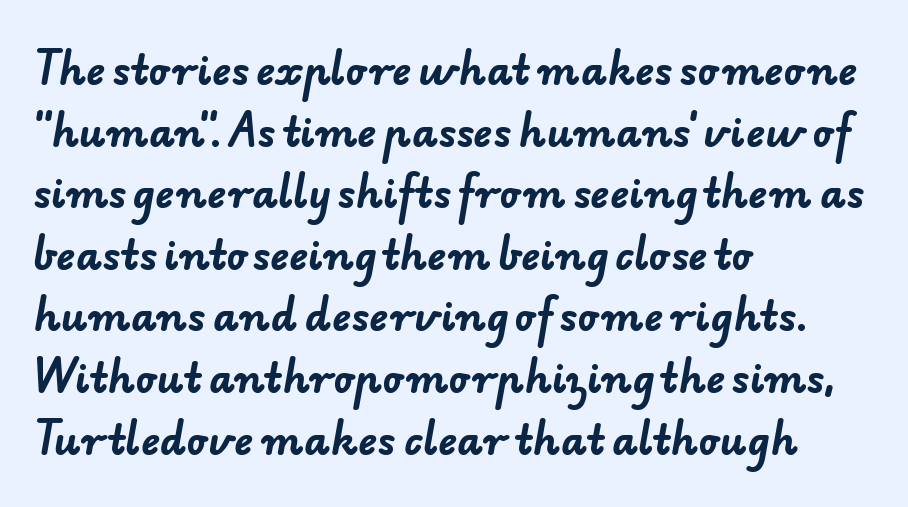
Here the designer chose a conventional face with non-uniform glyph widths. Whoever set this chose a conventional vertical rhythm. The rag falls on the right side of this text block. The letters sit at their default tracking, neither squeezed nor spread. No word sits above an underline. The designer went with a sans here, leaving each stem footless.
